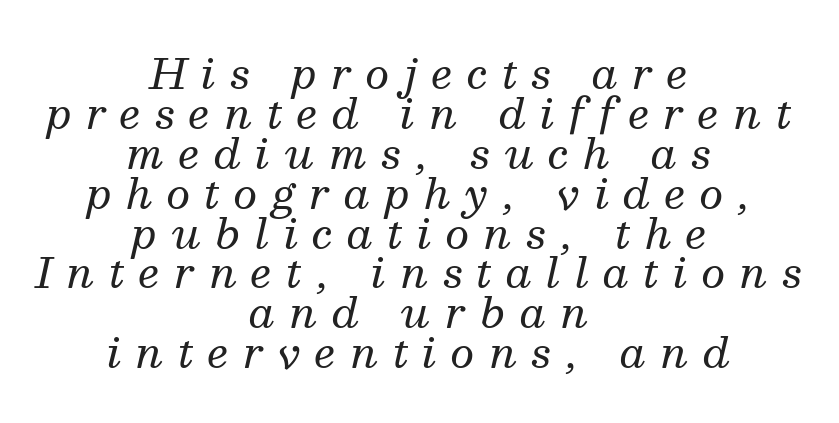
Q: Is the text bold? A: No.
Q: Is the text italic (slanted)? A: Yes, it leans right by about 13 degrees.
Q: Is the typeface a serif or a sans-serif typeface? A: Serif.
Q: Is the text underlined? A: No.
Q: How is the paragraph aligned? A: Centered.
Q: Is the spacing between letters normal or unusually wide? A: Unusually wide.
Q: Is the spacing between lines tight, normal or loose? A: Tight.
Q: Width (condensed, normal, or wide)? A: Normal.
Q: Stroke contrast? A: Medium.
Q: x-height? A: Medium.
Q: Monospaced? A: No.
